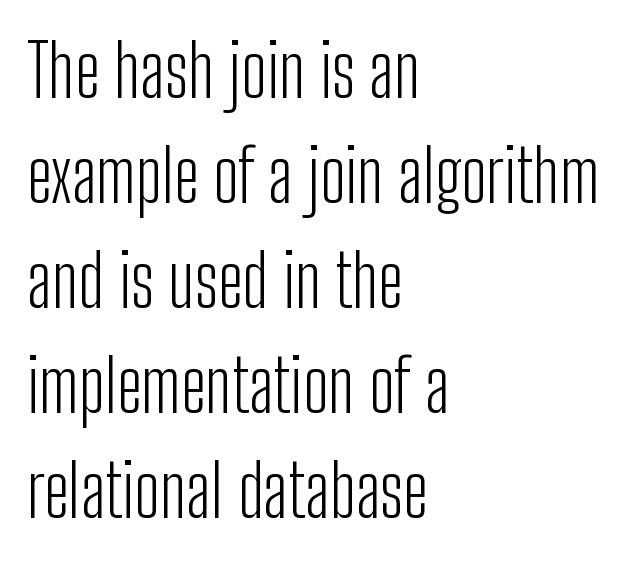
Q: Is the text bold? A: No.
Q: Is the text italic (slanted)? A: No, it is upright.
Q: Is the typeface a serif or a sans-serif typeface? A: Sans-serif.
Q: Is the text underlined? A: No.
Q: How is the paragraph aligned? A: Left-aligned.
Q: Is the spacing between letters normal or unusually wide? A: Normal.
Q: Is the spacing between lines tight, normal or loose? A: Normal.
Q: Width (condensed, normal, or wide)? A: Condensed.
Q: Stroke contrast? A: Low.
Q: x-height? A: Medium.
Q: Monospaced? A: No.
